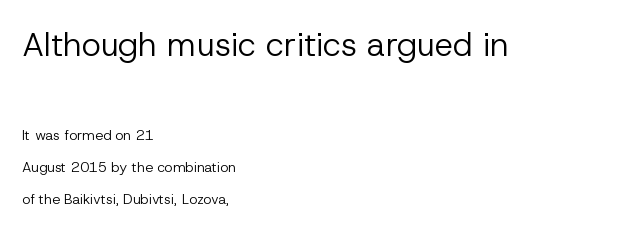
Each letter's strokes conclude bluntly, with no projecting serifs. Plain, unruled lines of type. The passage shown has conventional tracking throughout. These two chunks differ in scale, with the top chunk taking the larger measure.
